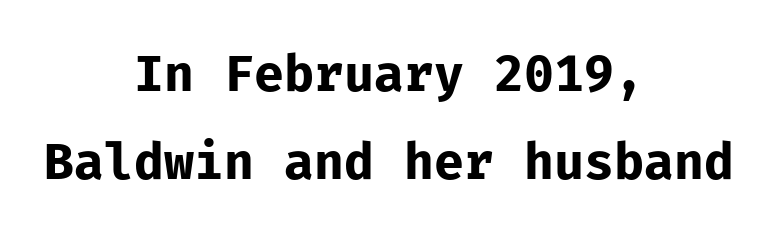
To sum up the face: it is a sans, with no serifs. Vertical strokes here are truly vertical. The type is set solid horizontally, with unmodified tracking. You could count columns in this text — the font is strictly monospaced.
